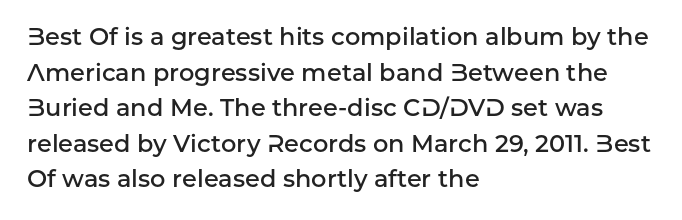
{"italic": "no", "bold": "semi", "underline": "no", "align": "left", "line_spacing": "normal", "line_spacing_ratio": 1.48, "letter_spacing": "normal", "letter_spacing_em": 0.0, "glyph_px": 24}
